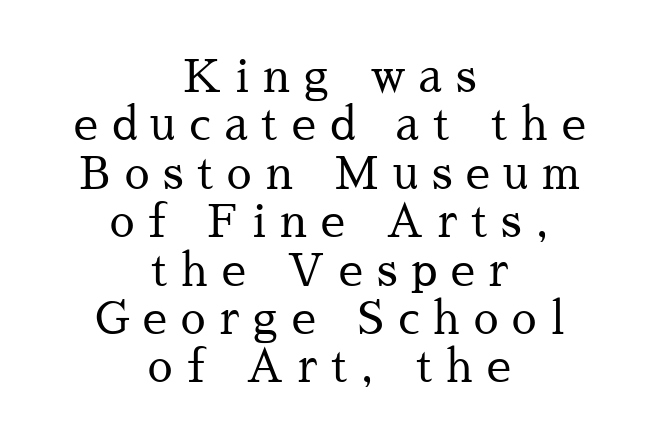
{"serif": "yes", "italic": "no", "bold": "no", "weight": "regular", "width": "normal", "stroke_contrast": "medium", "x_height": "medium", "monospaced": "no", "underline": "no", "align": "center", "line_spacing": "tight", "line_spacing_ratio": 1.1, "letter_spacing": "wide", "letter_spacing_em": 0.32, "glyph_px": 44}
